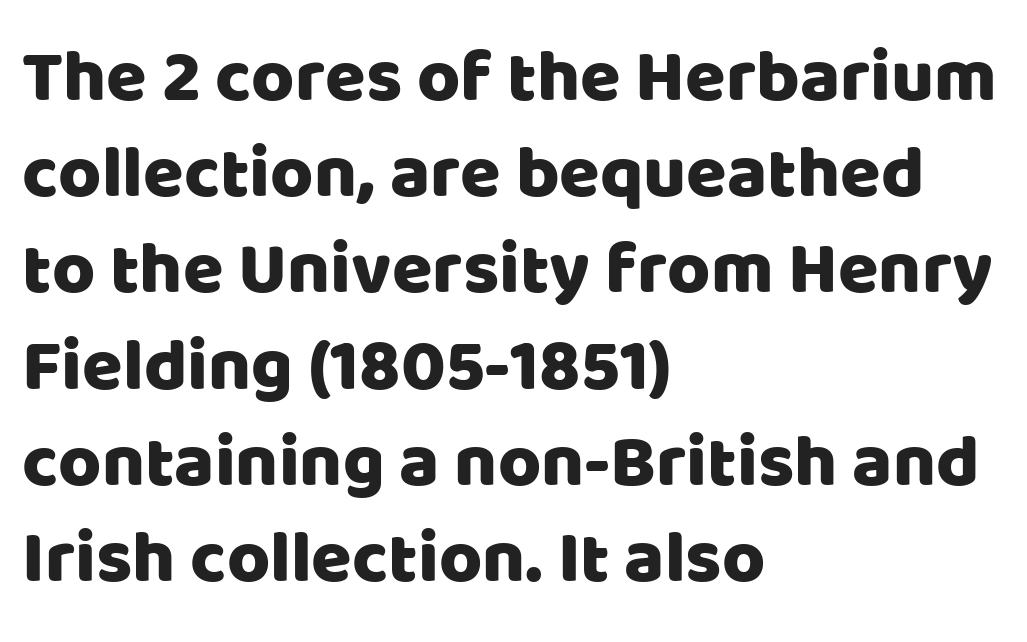
The image shows 74 px sans-serif type, upright; set left-aligned, normal line spacing (1.3x), normal letter spacing, not underlined; low stroke contrast and a large x-height.
